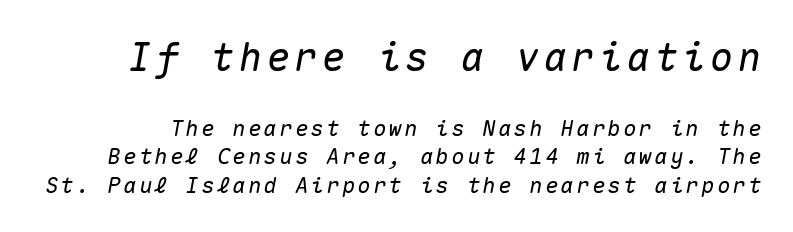
Q: Is the text italic (slanted)? A: Yes, it leans right by about 10 degrees.
Q: Is the text underlined? A: No.
Q: Is the spacing between lines tight, normal or loose? A: Normal.
Q: Which block of text is set in a larger size, the first (top) or the second (bottom)? A: The first (top) one.
Q: Width (condensed, normal, or wide)? A: Normal.
Q: Stroke contrast? A: Medium.
Q: x-height? A: Medium.
Q: Monospaced? A: Yes.
